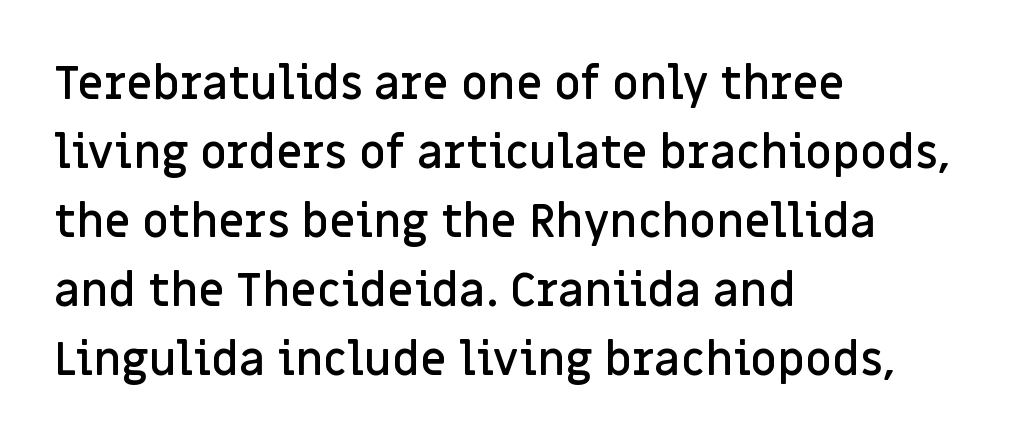
Q: Is the text bold? A: Semi-bold.
Q: Is the text italic (slanted)? A: No, it is upright.
Q: Is the typeface a serif or a sans-serif typeface? A: Sans-serif.
Q: Is the text underlined? A: No.
Q: How is the paragraph aligned? A: Left-aligned.
Q: Is the spacing between letters normal or unusually wide? A: Normal.
Q: Is the spacing between lines tight, normal or loose? A: Normal.
Q: Width (condensed, normal, or wide)? A: Normal.
Q: Stroke contrast? A: Low.
Q: x-height? A: Large.
Q: Monospaced? A: No.
